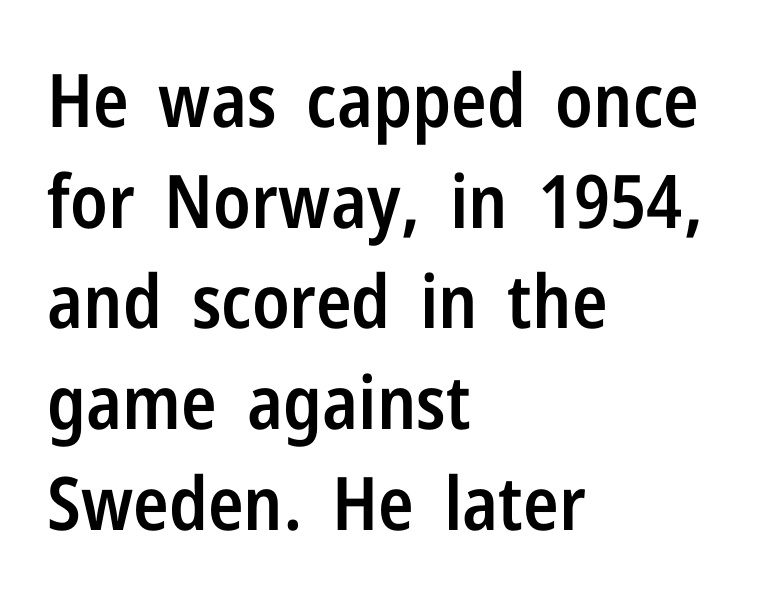
The image shows 74 px semibold, condensed sans-serif type, upright; set left-aligned, normal line spacing (1.36x), normal letter spacing, not underlined; low stroke contrast and a medium x-height.
